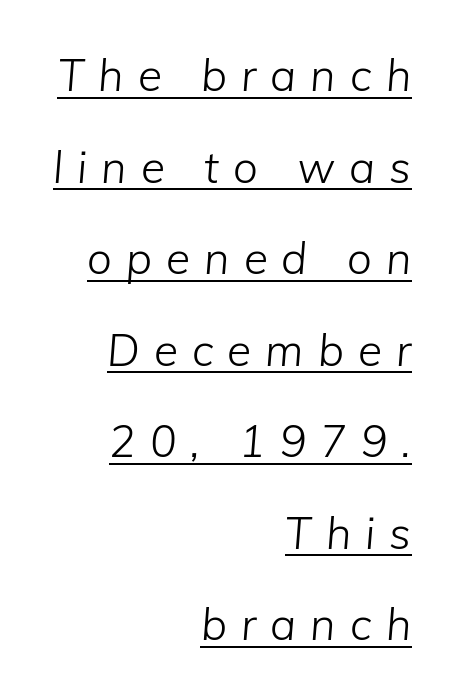
{"italic": "yes", "lean": "right", "slant_degrees": 5, "bold": "no", "weight": "light", "width": "normal", "stroke_contrast": "low", "x_height": "medium", "monospaced": "no", "underline": "yes", "align": "right", "line_spacing": "loose", "line_spacing_ratio": 2.08, "letter_spacing": "wide", "letter_spacing_em": 0.32, "glyph_px": 44}
